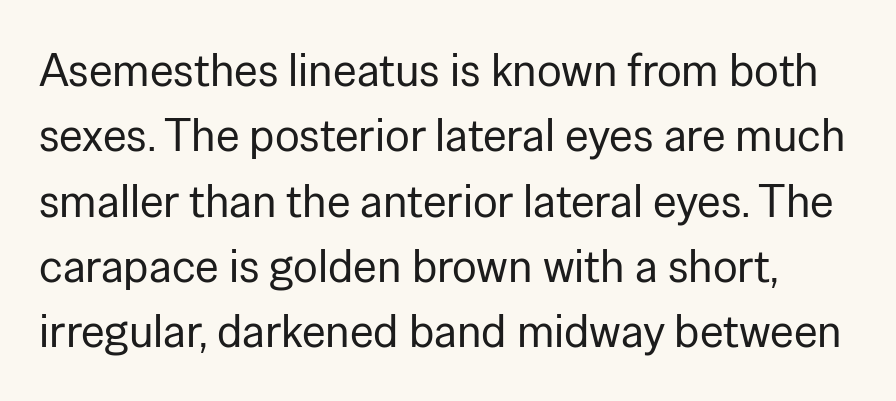
{"serif": "no", "italic": "no", "bold": "no", "weight": "regular", "width": "normal", "stroke_contrast": "low", "x_height": "medium", "monospaced": "no", "underline": "no", "line_spacing": "normal", "line_spacing_ratio": 1.42, "letter_spacing": "normal", "letter_spacing_em": 0.0, "glyph_px": 46}
